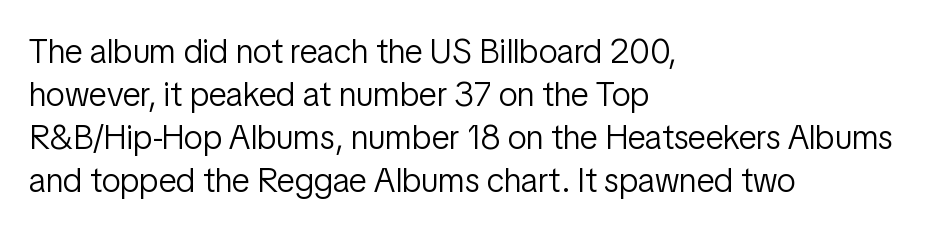
The image shows 34 px light, condensed sans-serif type, upright; set left-aligned, normal line spacing (1.26x), normal letter spacing, not underlined; low stroke contrast and a medium x-height.
